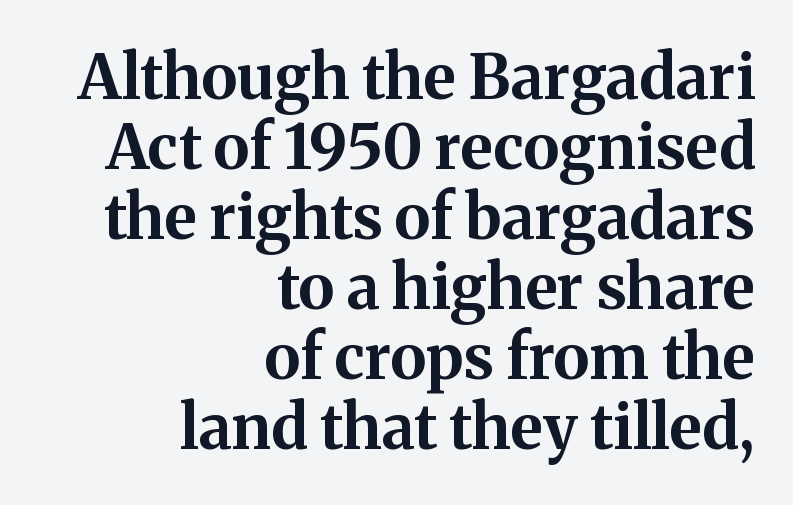
Q: Is the text bold? A: Yes.
Q: Is the text italic (slanted)? A: No, it is upright.
Q: Is the typeface a serif or a sans-serif typeface? A: Serif.
Q: Is the text underlined? A: No.
Q: How is the paragraph aligned? A: Right-aligned.
Q: Is the spacing between letters normal or unusually wide? A: Normal.
Q: Is the spacing between lines tight, normal or loose? A: Tight.
Q: Width (condensed, normal, or wide)? A: Normal.
Q: Stroke contrast? A: Medium.
Q: x-height? A: Medium.
Q: Monospaced? A: No.
